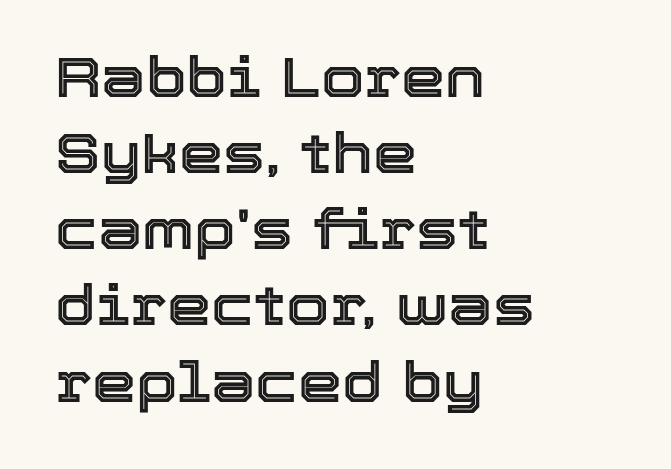
This sample has the flowing, uneven cadence of proportional lettering. A clean baseline with only descenders dipping below it. The axis of the letterforms is exactly vertical. Vertical spacing — default. The letters sit at their default tracking, neither squeezed nor spread.
